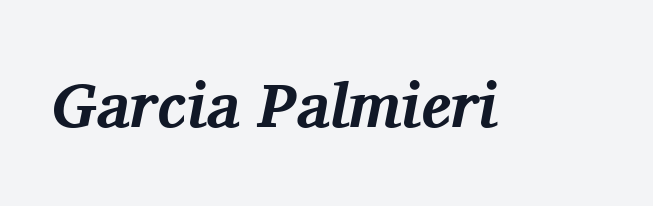
The letters advance in unequal steps, a hallmark of proportional type. Students, note that the glyphs here touch the page at normal intervals. You can tell it's italic because the verticals aren't actually vertical. Does the weight exceed regular? Yes, all the way to bold. The zone under the glyphs is completely vacant.
